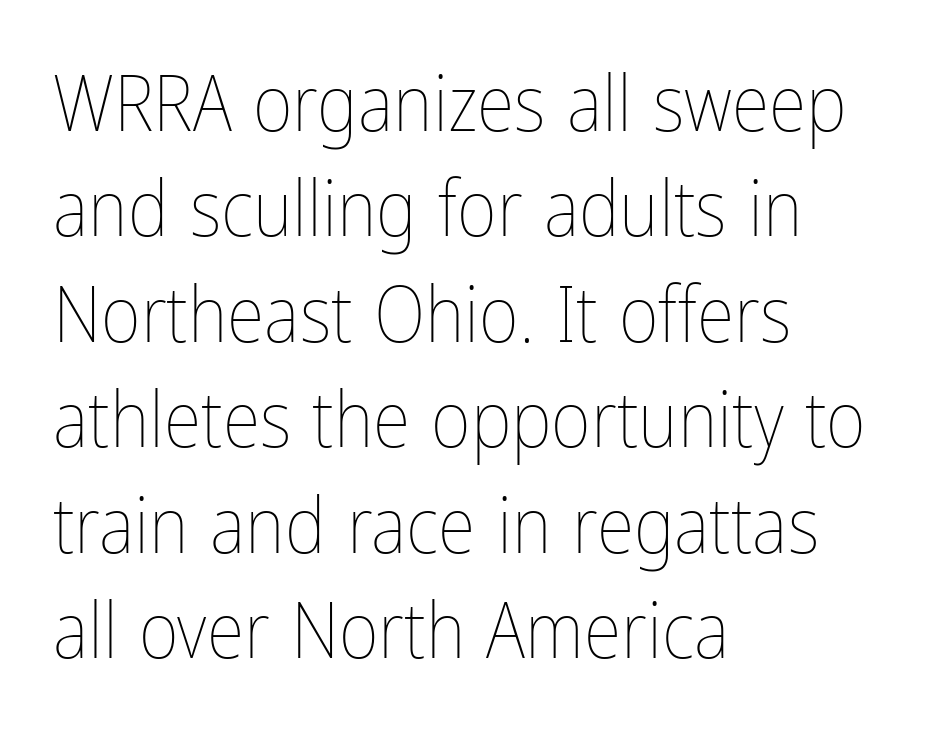
{"italic": "no", "bold": "no", "weight": "thin", "width": "condensed", "stroke_contrast": "low", "x_height": "medium", "monospaced": "no", "underline": "no", "align": "left", "line_spacing": "normal", "line_spacing_ratio": 1.37, "letter_spacing": "normal", "letter_spacing_em": 0.0, "glyph_px": 77}
